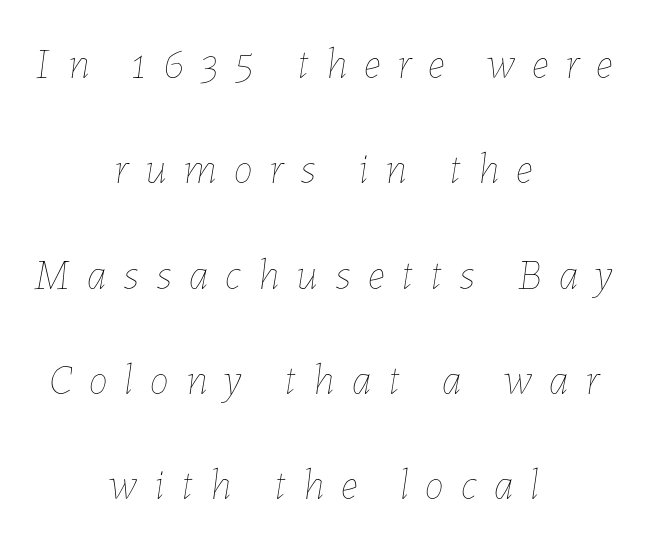
Q: Is the text bold? A: No.
Q: Is the text italic (slanted)? A: Yes, it leans right by about 7 degrees.
Q: Is the text underlined? A: No.
Q: How is the paragraph aligned? A: Centered.
Q: Is the spacing between letters normal or unusually wide? A: Unusually wide.
Q: Is the spacing between lines tight, normal or loose? A: Loose.
Q: Width (condensed, normal, or wide)? A: Normal.
Q: Stroke contrast? A: Low.
Q: x-height? A: Medium.
Q: Monospaced? A: No.
